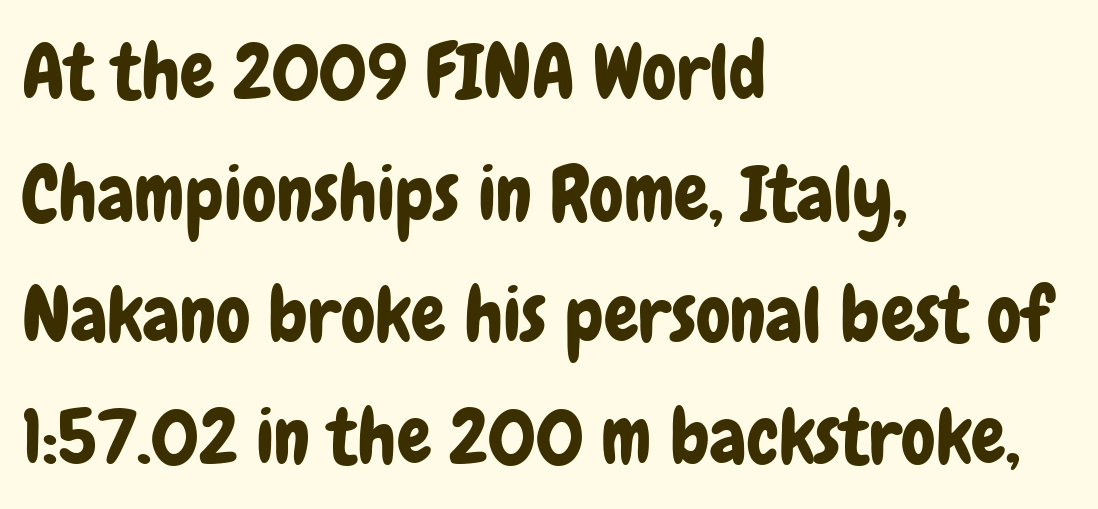
{"serif": "no", "italic": "no", "width": "condensed", "stroke_contrast": "low", "x_height": "medium", "monospaced": "no", "underline": "no", "align": "left", "line_spacing": "normal", "line_spacing_ratio": 1.58, "letter_spacing": "normal", "letter_spacing_em": 0.0, "glyph_px": 77}
